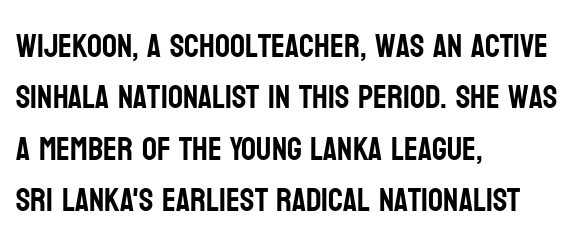
Q: Is the text italic (slanted)? A: No, it is upright.
Q: Is the typeface a serif or a sans-serif typeface? A: Sans-serif.
Q: Is the text underlined? A: No.
Q: How is the paragraph aligned? A: Left-aligned.
Q: Is the spacing between letters normal or unusually wide? A: Normal.
Q: Is the spacing between lines tight, normal or loose? A: Normal.
Q: Width (condensed, normal, or wide)? A: Condensed.
Q: Stroke contrast? A: Low.
Q: x-height? A: Large.
Q: Monospaced? A: No.
